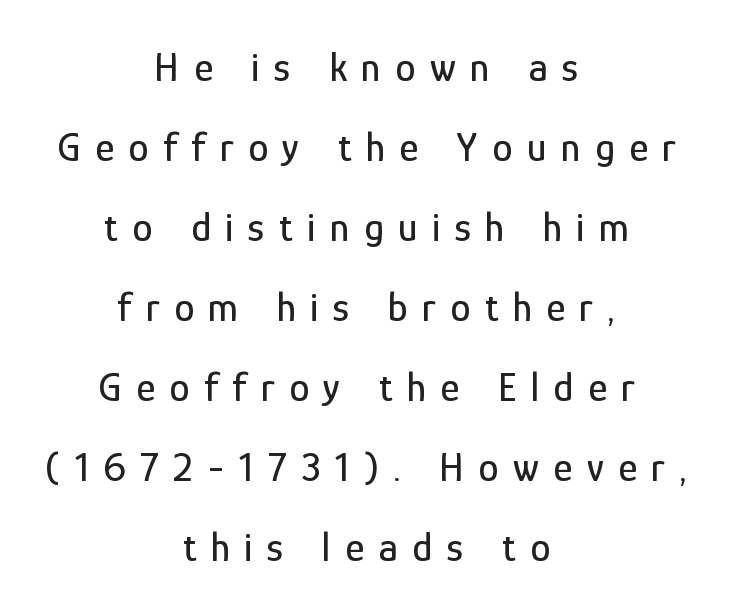
In terms of letterform style, serifs are entirely absent. Neither beginnings nor endings align; midpoints do. The letterforms stand isolated, each surrounded by extra space. Reading down the column, the eye jumps a long way to each next line. Do the characters align in a grid? No, the font is proportional. Notice how the stems are strictly vertical — no italics here.
